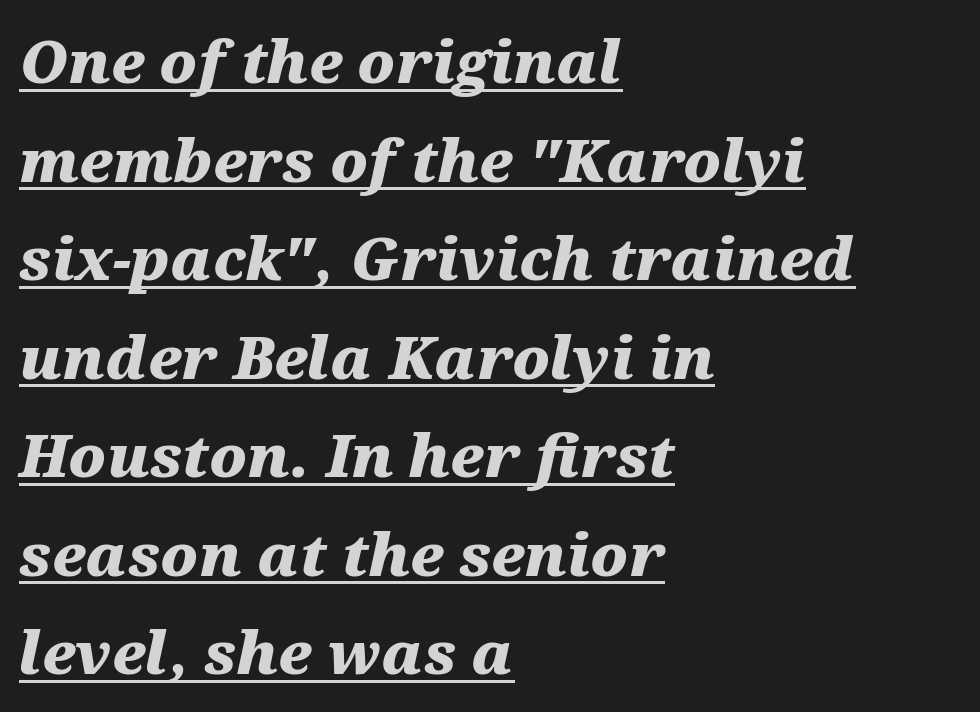
{"italic": "yes", "lean": "right", "slant_degrees": 12, "bold": "yes", "weight": "heavy", "width": "wide", "stroke_contrast": "medium", "x_height": "medium", "monospaced": "no", "underline": "yes", "align": "left", "line_spacing": "normal", "line_spacing_ratio": 1.67, "letter_spacing": "normal", "letter_spacing_em": 0.0, "glyph_px": 59}
